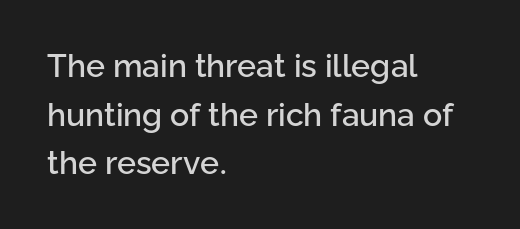
Caption: multi-line text, flush left, ragged right. The gaps between neighbouring characters are ordinary and unremarkable. Unmarked baselines from the first word to the last. The font family rendered here belongs to the sans-serif group.
